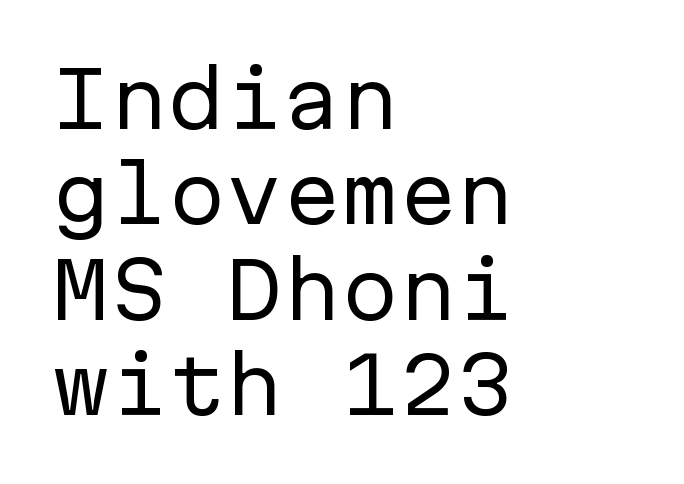
The image shows 77 px regular-weight sans-serif type, upright, monospaced; set left-aligned, line spacing 1.24x, normal letter spacing, not underlined; low stroke contrast and a medium x-height.
